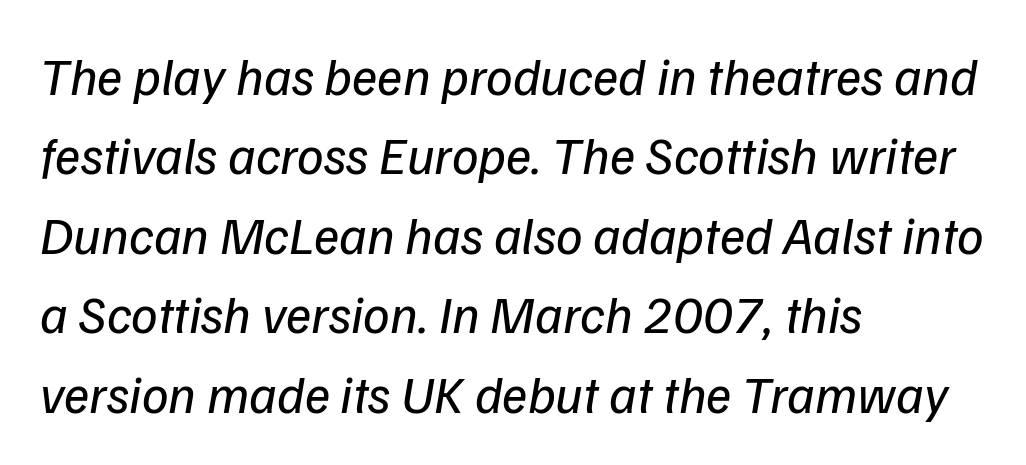
Q: Is the text bold? A: No.
Q: Is the text italic (slanted)? A: Yes, it leans right by about 9 degrees.
Q: Is the text underlined? A: No.
Q: How is the paragraph aligned? A: Left-aligned.
Q: Is the spacing between letters normal or unusually wide? A: Normal.
Q: Is the spacing between lines tight, normal or loose? A: Normal.
Q: Width (condensed, normal, or wide)? A: Normal.
Q: Stroke contrast? A: Low.
Q: x-height? A: Medium.
Q: Monospaced? A: No.
